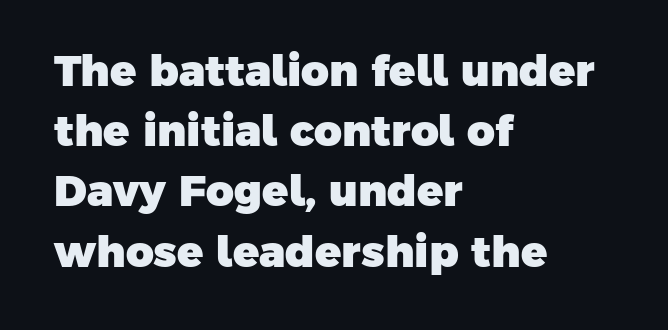
Q: Is the text bold? A: Yes.
Q: Is the typeface a serif or a sans-serif typeface? A: Sans-serif.
Q: Is the text underlined? A: No.
Q: How is the paragraph aligned? A: Left-aligned.
Q: Is the spacing between letters normal or unusually wide? A: Normal.
Q: Is the spacing between lines tight, normal or loose? A: Normal.
Q: Width (condensed, normal, or wide)? A: Normal.
Q: Stroke contrast? A: Low.
Q: x-height? A: Medium.
Q: Monospaced? A: No.
